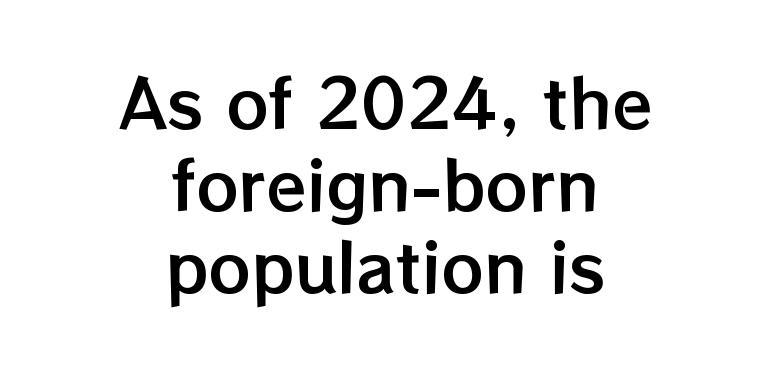
{"italic": "no", "width": "normal", "stroke_contrast": "low", "x_height": "medium", "monospaced": "no", "underline": "no", "align": "center", "line_spacing_ratio": 1.24, "letter_spacing": "normal", "letter_spacing_em": 0.0, "glyph_px": 66}
